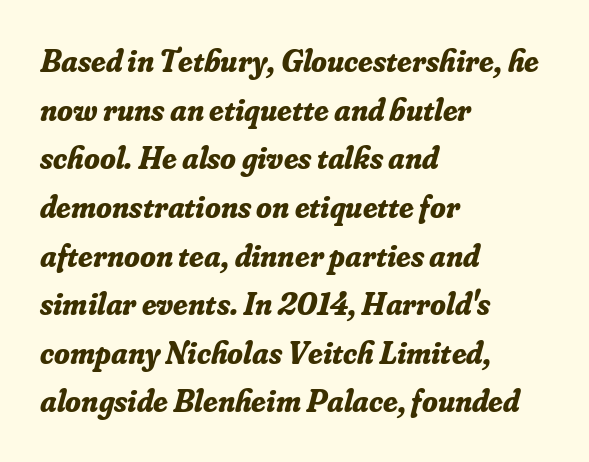
Compared with typical body copy, the letter spacing here is the same. Leftover space on each line is placed entirely after the last word. Looks like regular typesetting: each glyph gets only the width it needs. Font category for this specimen: serif. Chunky letters — that's bold for sure. Looking at the ascenders, they clearly lean.
